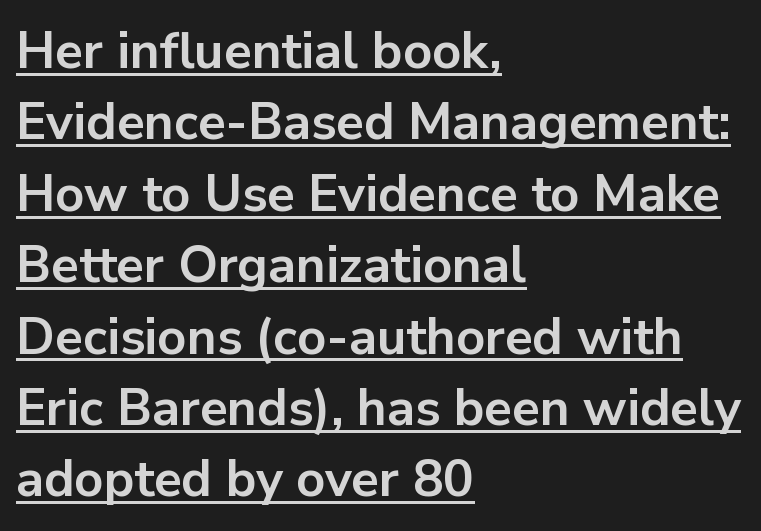
Caption: multi-line text, flush left, ragged right. Each line of the rendering has a horizontal stroke beneath the glyphs. This sample uses plain, unmodified letter spacing. Compared with typical paragraphs, the rows here are spaced about the same. A typesetter would call this proportional, since set widths differ per character. Rendered with straight, roman letterforms.
